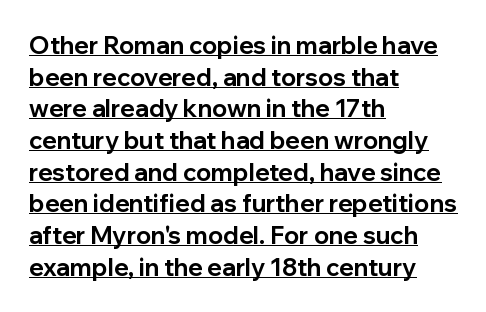
Q: Is the text bold? A: Yes.
Q: Is the text italic (slanted)? A: No, it is upright.
Q: Is the text underlined? A: Yes.
Q: How is the paragraph aligned? A: Left-aligned.
Q: Is the spacing between letters normal or unusually wide? A: Normal.
Q: Is the spacing between lines tight, normal or loose? A: Normal.
